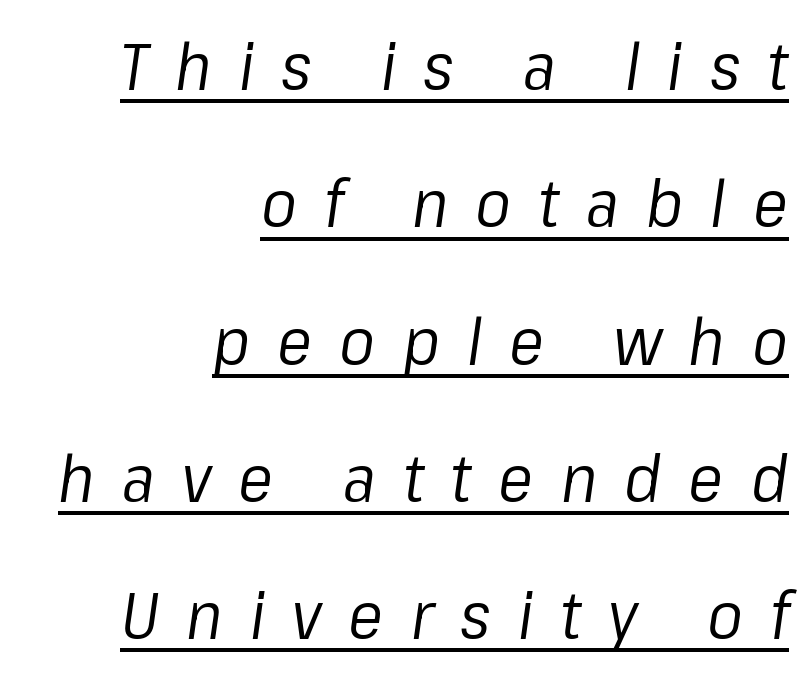
{"italic": "yes", "lean": "right", "slant_degrees": 8, "bold": "no", "weight": "regular", "width": "normal", "stroke_contrast": "low", "x_height": "medium", "monospaced": "no", "underline": "yes", "align": "right", "line_spacing": "loose", "line_spacing_ratio": 2.08, "letter_spacing": "wide", "letter_spacing_em": 0.41, "glyph_px": 66}
